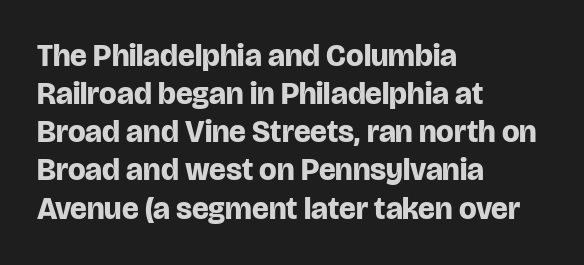
{"serif": "no", "italic": "no", "bold": "yes", "weight": "bold", "width": "normal", "stroke_contrast": "low", "x_height": "large", "monospaced": "no", "underline": "no", "align": "left", "line_spacing_ratio": 1.23, "letter_spacing": "normal", "letter_spacing_em": 0.0, "glyph_px": 31}
